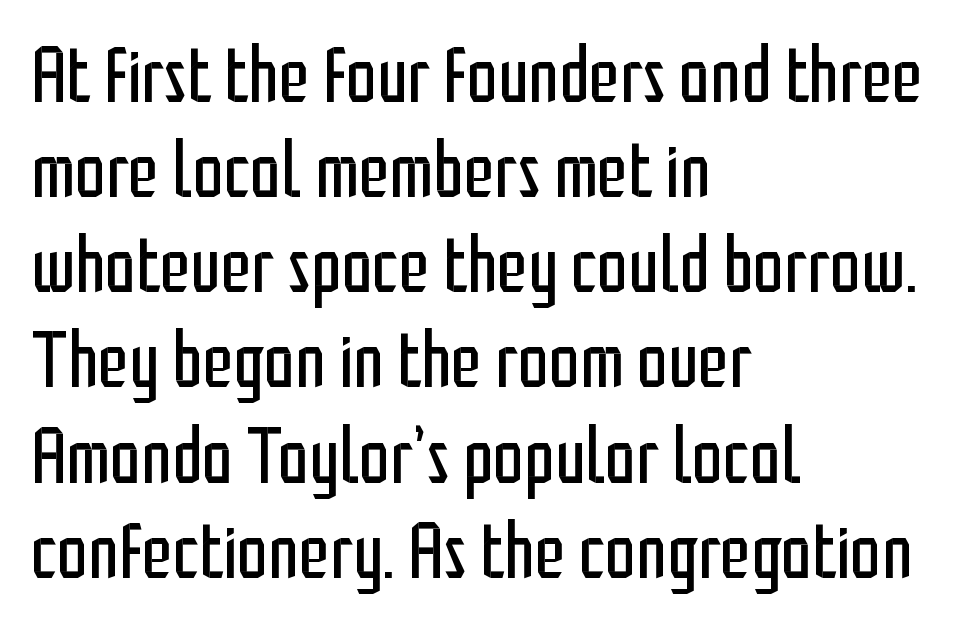
{"serif": "no", "italic": "no", "bold": "no", "weight": "regular", "width": "condensed", "stroke_contrast": "low", "x_height": "medium", "monospaced": "no", "underline": "no", "align": "left", "line_spacing_ratio": 1.22, "letter_spacing": "normal", "letter_spacing_em": 0.0, "glyph_px": 78}
